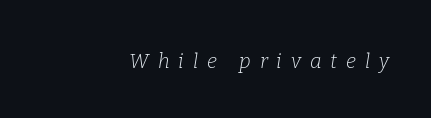
Stroke thickness stays within the range of a standard reading face or lighter. Characters follow at a spacing far wider than the type designer built in. The typography opts for an oblique posture over an upright one. Check under the words: just untouched page.
